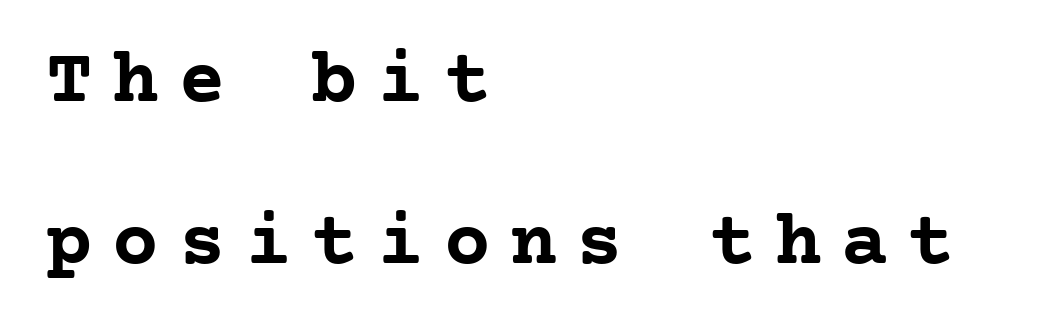
The image shows 78 px semibold serif type, upright, monospaced; set left-aligned, loose line spacing (2.08x), unusually wide letter spacing (+0.25 em), not underlined; low stroke contrast and a medium x-height.
